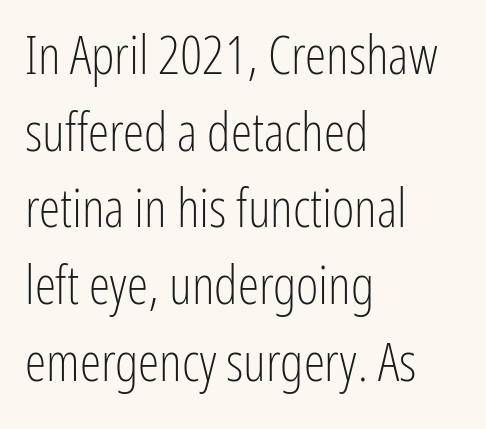
{"serif": "no", "italic": "no", "bold": "no", "weight": "light", "width": "condensed", "stroke_contrast": "low", "x_height": "medium", "monospaced": "no", "underline": "no", "align": "left", "line_spacing": "normal", "line_spacing_ratio": 1.42, "letter_spacing": "normal", "letter_spacing_em": 0.0, "glyph_px": 54}
